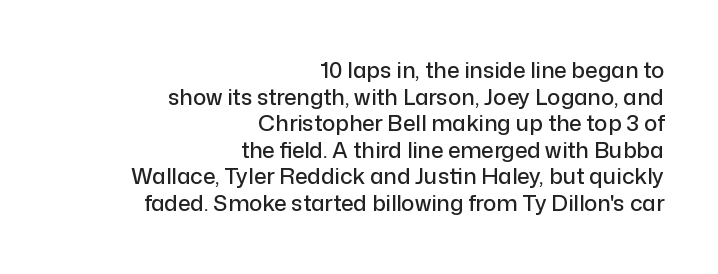
The type is set solid horizontally, with unmodified tracking. Notice how the stems are strictly vertical — no italics here. A flush-right, rag-left setting is used for this passage. This rendering features lettering with no underline.
